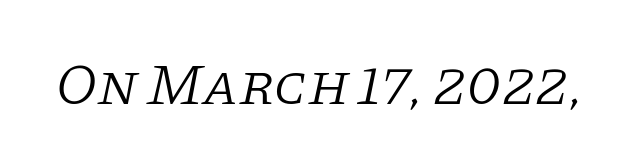
Look at the tracking — it's just the regular setting, nothing added. Check under the words: just untouched page. The specimen reads as italic at a glance. The type family on display is of the serif kind. Summary of weight: not heavy and not bold. Spacing verdict: proportional, widths tailored to each character.
